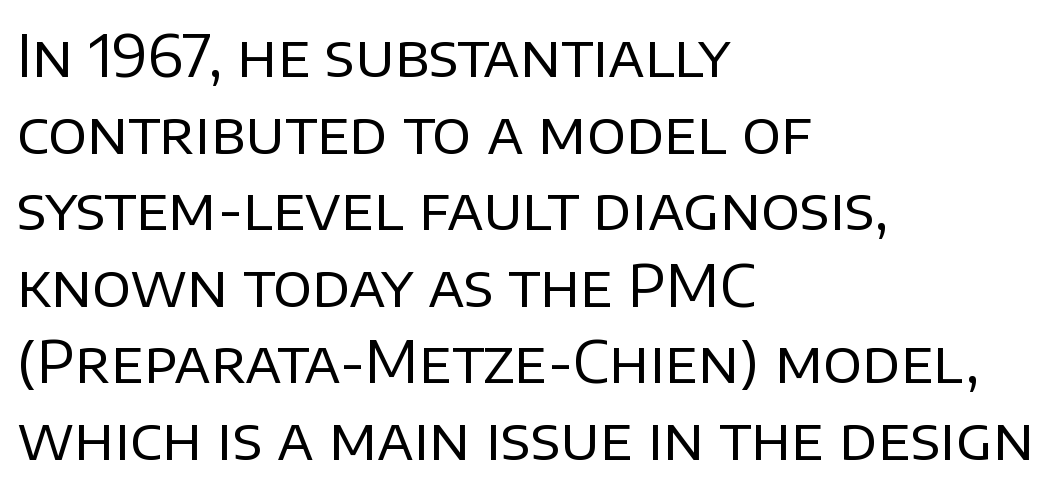
{"serif": "no", "italic": "no", "bold": "no", "weight": "regular", "width": "normal", "stroke_contrast": "low", "x_height": "large", "monospaced": "no", "underline": "no", "align": "left", "line_spacing": "normal", "line_spacing_ratio": 1.32, "letter_spacing": "normal", "letter_spacing_em": 0.0, "glyph_px": 58}
